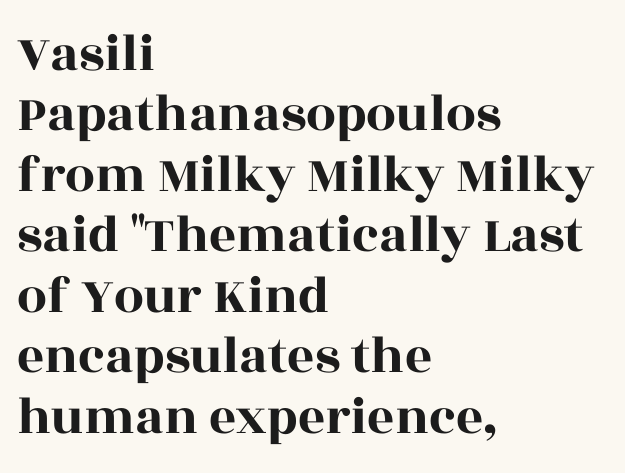
Q: Is the text italic (slanted)? A: No, it is upright.
Q: Is the typeface a serif or a sans-serif typeface? A: Serif.
Q: Is the text underlined? A: No.
Q: How is the paragraph aligned? A: Left-aligned.
Q: Is the spacing between letters normal or unusually wide? A: Normal.
Q: Is the spacing between lines tight, normal or loose? A: Tight.
Q: Width (condensed, normal, or wide)? A: Wide.
Q: x-height? A: Large.
Q: Monospaced? A: No.
